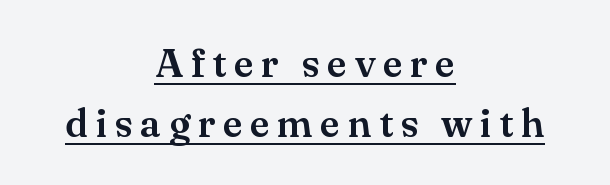
The image shows 40 px serif type, upright; set centered, normal line spacing (1.5x), underlined; medium stroke contrast and a small x-height.
